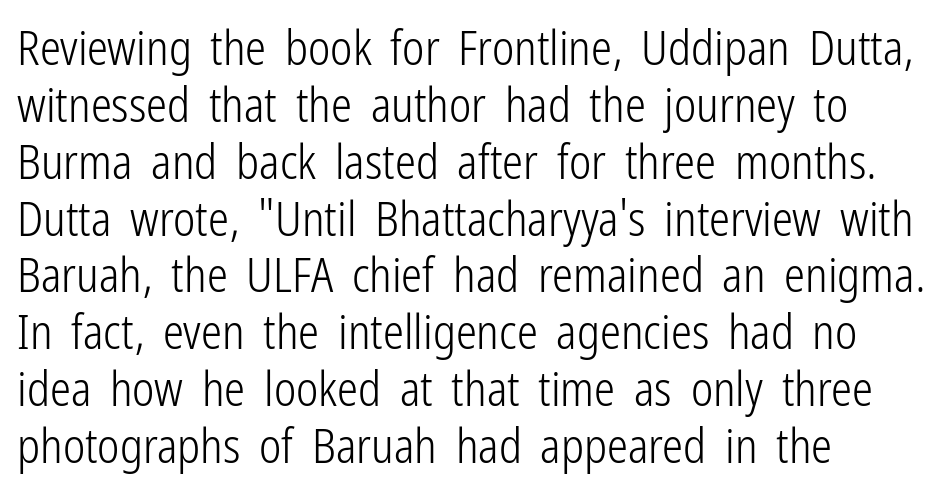
{"serif": "no", "italic": "no", "bold": "no", "weight": "light", "width": "condensed", "stroke_contrast": "low", "x_height": "medium", "monospaced": "no", "underline": "no", "align": "left", "line_spacing_ratio": 1.21, "letter_spacing": "normal", "letter_spacing_em": 0.0, "glyph_px": 47}
